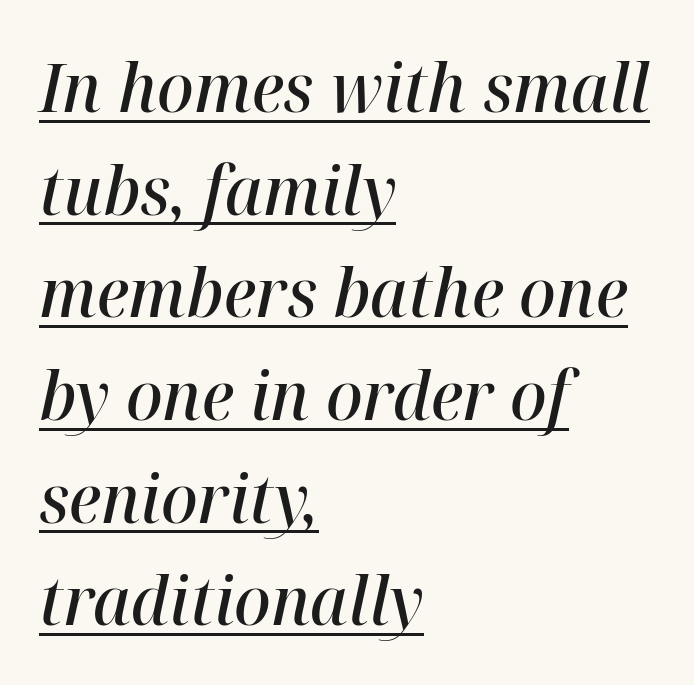
The font is running at a semibold setting, under full bold. There's an unmistakable incline to the writing here. This sample keeps an unexceptional amount of space between lines. The tracking reads as untouched default to a designer's eye. This sample has the flowing, uneven cadence of proportional lettering.
